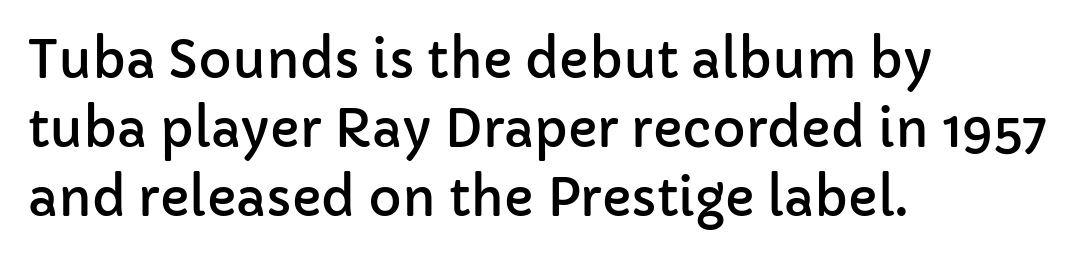
{"serif": "no", "italic": "no", "width": "normal", "stroke_contrast": "low", "x_height": "medium", "monospaced": "no", "underline": "no", "align": "left", "line_spacing": "normal", "line_spacing_ratio": 1.35, "letter_spacing": "normal", "letter_spacing_em": 0.0, "glyph_px": 51}
